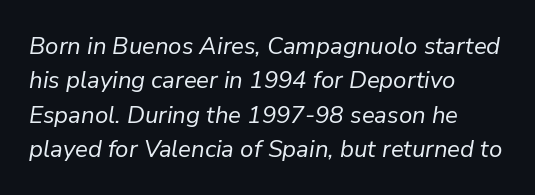
Q: Is the text bold? A: No.
Q: Is the text italic (slanted)? A: Yes, it leans right by about 9 degrees.
Q: Is the text underlined? A: No.
Q: How is the paragraph aligned? A: Left-aligned.
Q: Is the spacing between letters normal or unusually wide? A: Normal.
Q: Is the spacing between lines tight, normal or loose? A: Normal.
